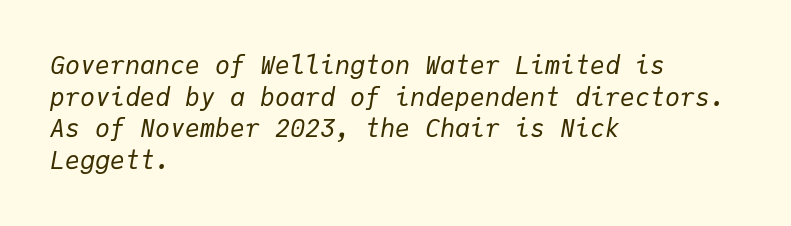
{"italic": "yes", "lean": "right", "slant_degrees": 9, "bold": "no", "underline": "no", "align": "left", "line_spacing": "normal", "line_spacing_ratio": 1.27, "letter_spacing": "normal", "letter_spacing_em": 0.0, "glyph_px": 25}
